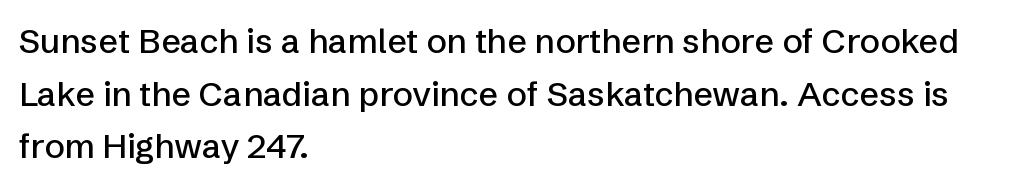
Type style note: lacks serifs. The letters advance in unequal steps, a hallmark of proportional type. Glyph-to-glyph distance matches everyday printed text. Honestly, the row spacing looks completely unremarkable.
